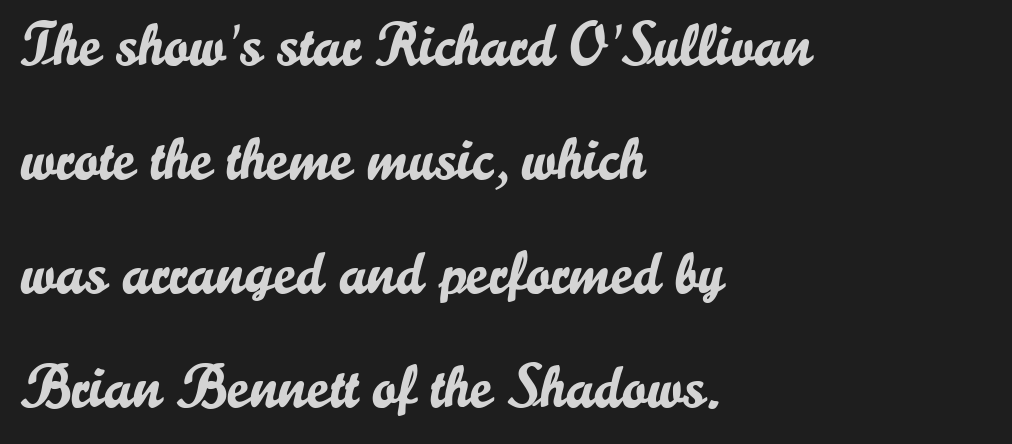
{"serif": "no", "width": "normal", "stroke_contrast": "low", "x_height": "small", "monospaced": "no", "underline": "no", "align": "left", "line_spacing": "loose", "line_spacing_ratio": 1.9, "letter_spacing": "normal", "letter_spacing_em": 0.0, "glyph_px": 60}
